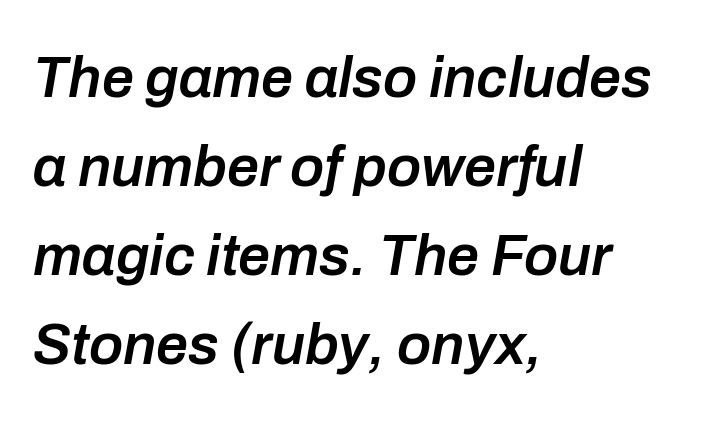
{"italic": "yes", "lean": "right", "slant_degrees": 10, "bold": "semi", "weight": "semibold", "width": "normal", "stroke_contrast": "low", "x_height": "medium", "monospaced": "no", "underline": "no", "align": "left", "line_spacing": "normal", "line_spacing_ratio": 1.56, "letter_spacing": "normal", "letter_spacing_em": 0.0, "glyph_px": 57}
